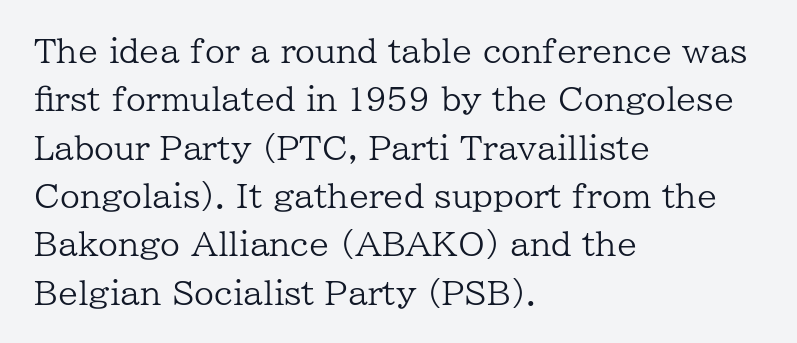
Q: Is the text bold? A: No.
Q: Is the text italic (slanted)? A: No, it is upright.
Q: Is the typeface a serif or a sans-serif typeface? A: Serif.
Q: Is the text underlined? A: No.
Q: How is the paragraph aligned? A: Left-aligned.
Q: Is the spacing between letters normal or unusually wide? A: Normal.
Q: Is the spacing between lines tight, normal or loose? A: Normal.
Q: Width (condensed, normal, or wide)? A: Normal.
Q: Stroke contrast? A: Low.
Q: x-height? A: Medium.
Q: Monospaced? A: No.
